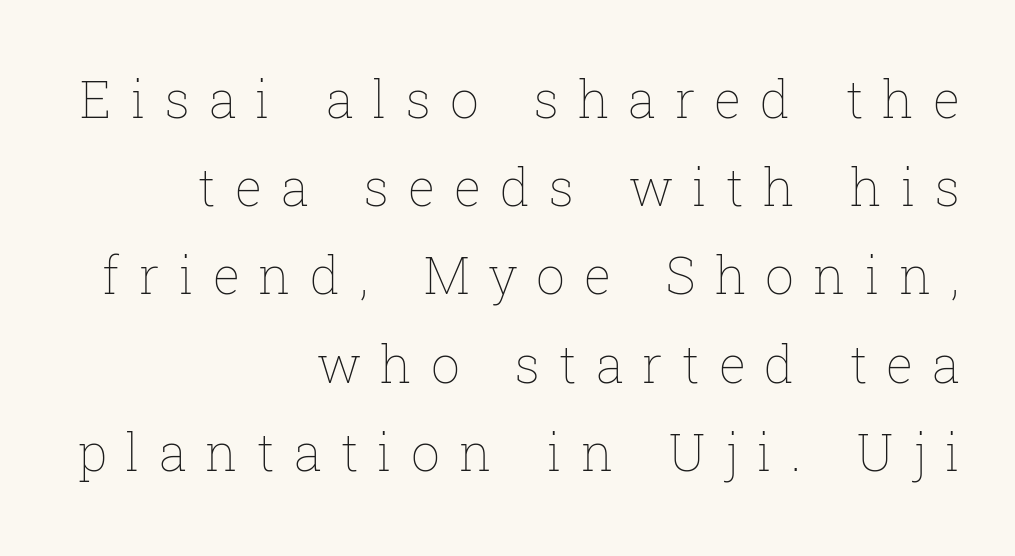
The image shows 51 px thin type, upright; set right-aligned, line spacing 1.73x, unusually wide letter spacing (+0.37 em), not underlined; low stroke contrast and a medium x-height.
